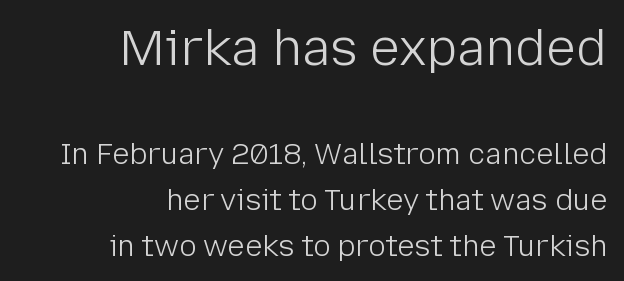
Stems here are at most as thick as an everyday book face. Only glyphs here, with clear space below each row. Each word holds together tightly as a unit, with standard inter-letter gaps. If you drew a ruler down the right edge, every line would touch it. Each letter keeps its own natural width here, so spacing adapts to shape. The letters in the upper block stand taller than those in the block below.
